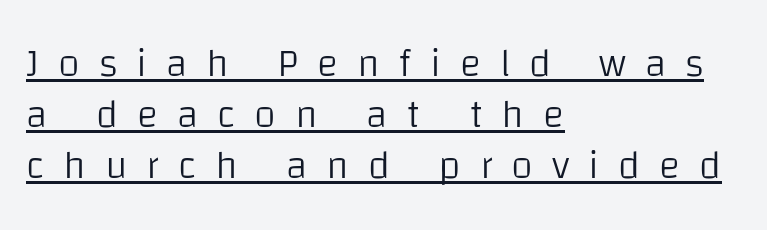
Q: Is the text bold? A: No.
Q: Is the text italic (slanted)? A: No, it is upright.
Q: Is the typeface a serif or a sans-serif typeface? A: Sans-serif.
Q: Is the text underlined? A: Yes.
Q: How is the paragraph aligned? A: Left-aligned.
Q: Is the spacing between letters normal or unusually wide? A: Unusually wide.
Q: Is the spacing between lines tight, normal or loose? A: Normal.
Q: Width (condensed, normal, or wide)? A: Normal.
Q: Stroke contrast? A: Low.
Q: x-height? A: Large.
Q: Monospaced? A: No.
